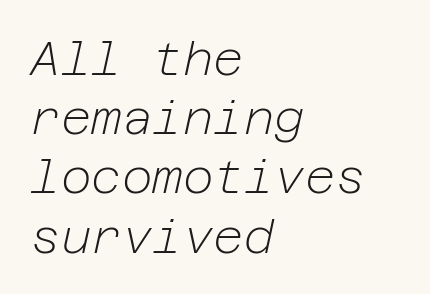
Alignment: flush left. Does extra space separate the letters? No, they use regular spacing. Does the leading feel generous? No, just average. Notice how the stems are inclined rather than vertical — that's the hallmark of italics. Honestly, there is no underline to notice here at all. The cut favours lightness, reaching ordinary text weight at its darkest.
